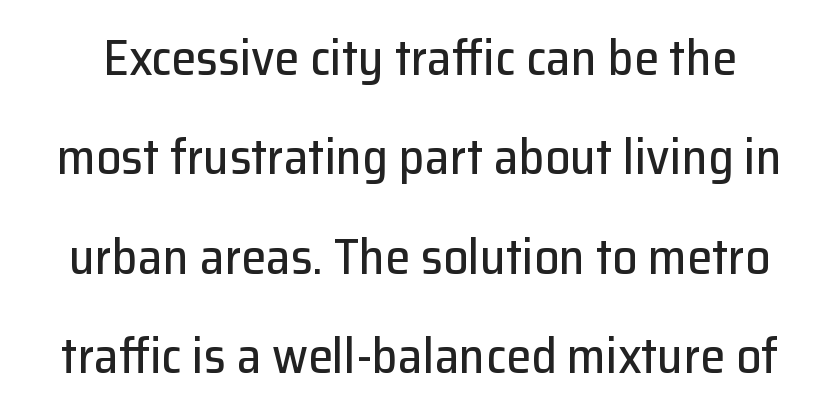
Glance below the letters and you will spot only blank space. Each letter keeps its own natural width here, so spacing adapts to shape. Observe the absence of serifs on each vertical stroke in this sample. Between one letter and the next there's only the usual sliver of space. The lettering stays uniformly vertical, giving the passage a roman look.
